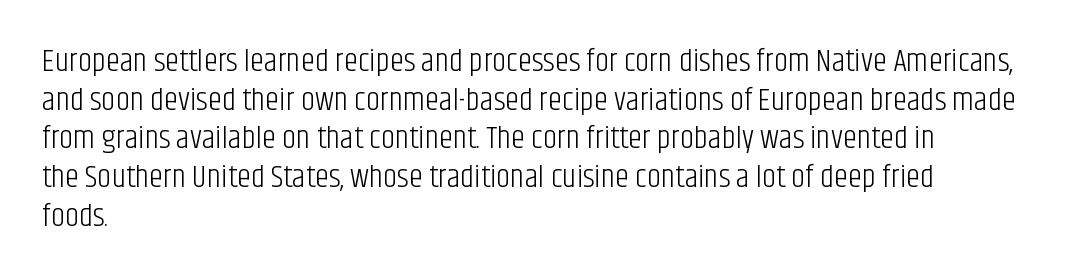
{"serif": "no", "italic": "no", "bold": "no", "weight": "light", "width": "condensed", "stroke_contrast": "low", "x_height": "large", "monospaced": "no", "underline": "no", "align": "left", "line_spacing_ratio": 1.21, "letter_spacing": "normal", "letter_spacing_em": 0.0, "glyph_px": 32}
